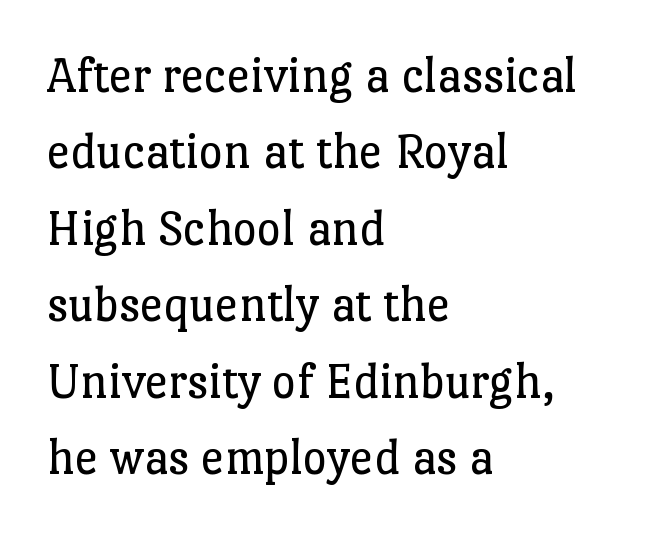
{"serif": "yes", "italic": "no", "bold": "no", "weight": "regular", "width": "normal", "stroke_contrast": "low", "x_height": "medium", "monospaced": "no", "underline": "no", "align": "left", "line_spacing": "normal", "line_spacing_ratio": 1.47, "letter_spacing": "normal", "letter_spacing_em": 0.0, "glyph_px": 52}
